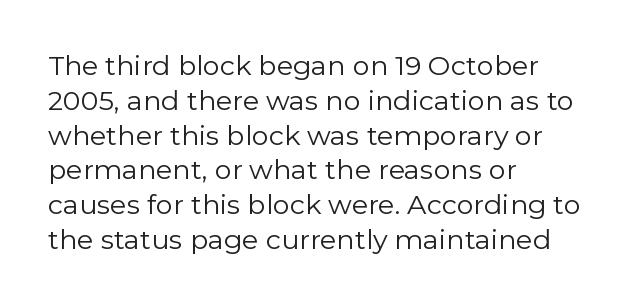
{"italic": "no", "bold": "no", "underline": "no", "align": "left", "line_spacing": "normal", "line_spacing_ratio": 1.29, "letter_spacing": "normal", "letter_spacing_em": 0.0, "glyph_px": 27}
